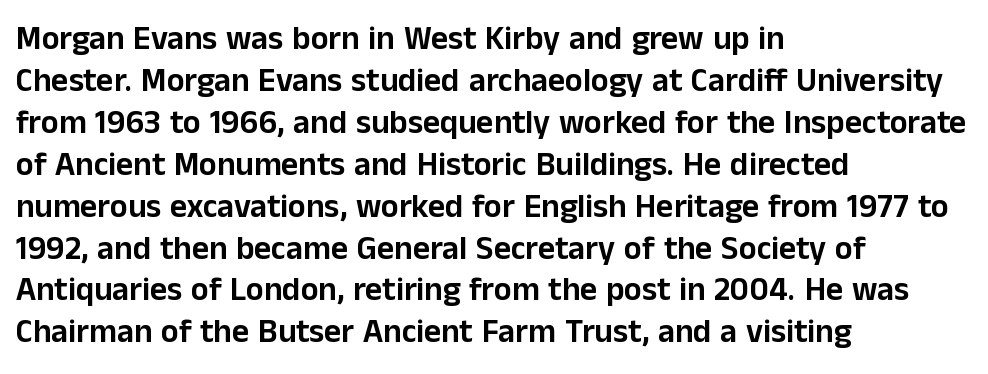
{"serif": "no", "italic": "no", "width": "normal", "stroke_contrast": "low", "x_height": "medium", "monospaced": "no", "underline": "no", "align": "left", "line_spacing": "normal", "line_spacing_ratio": 1.27, "letter_spacing": "normal", "letter_spacing_em": 0.0, "glyph_px": 33}
